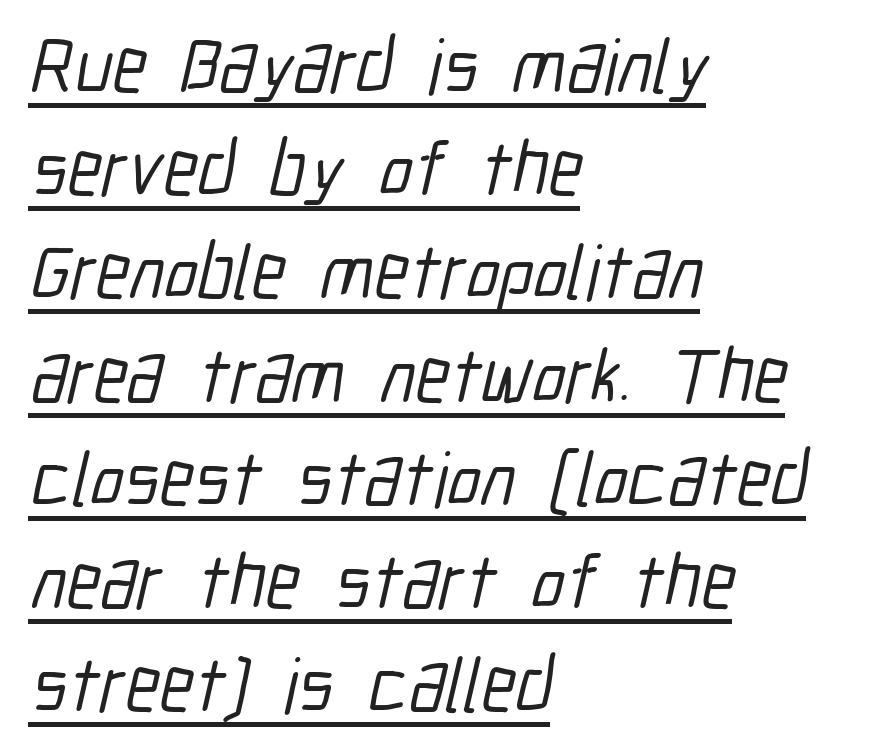
Q: Is the typeface a serif or a sans-serif typeface? A: Sans-serif.
Q: Is the text underlined? A: Yes.
Q: How is the paragraph aligned? A: Left-aligned.
Q: Is the spacing between letters normal or unusually wide? A: Normal.
Q: Is the spacing between lines tight, normal or loose? A: Normal.
Q: Width (condensed, normal, or wide)? A: Condensed.
Q: Stroke contrast? A: Low.
Q: x-height? A: Medium.
Q: Monospaced? A: No.
